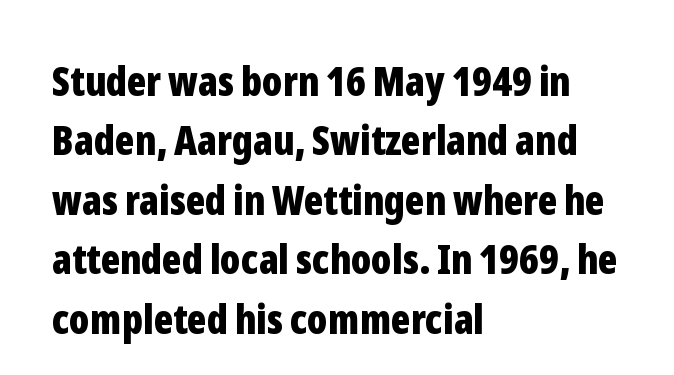
The image shows 41 px bold, condensed sans-serif type, upright; set left-aligned, normal line spacing (1.45x), normal letter spacing, not underlined; low stroke contrast and a medium x-height.
